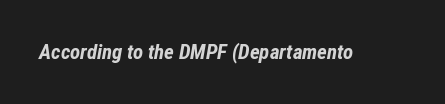
Underlining? Definitely not there. The glyphs have the mass of a bold cut. Is the letter spacing exaggerated? No — it looks like the ordinary default. Slant detected: the letters are inclined.
